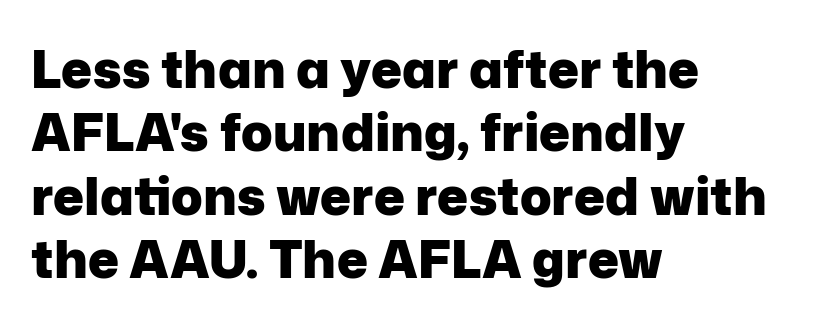
The image shows 52 px heavy sans-serif type, upright; set left-aligned, line spacing 1.22x, normal letter spacing, not underlined; low stroke contrast and a medium x-height.
